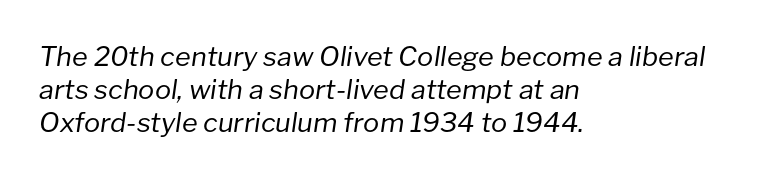
{"italic": "yes", "lean": "right", "slant_degrees": 8, "bold": "no", "underline": "no", "align": "left", "line_spacing_ratio": 1.23, "letter_spacing": "normal", "letter_spacing_em": 0.0, "glyph_px": 27}
